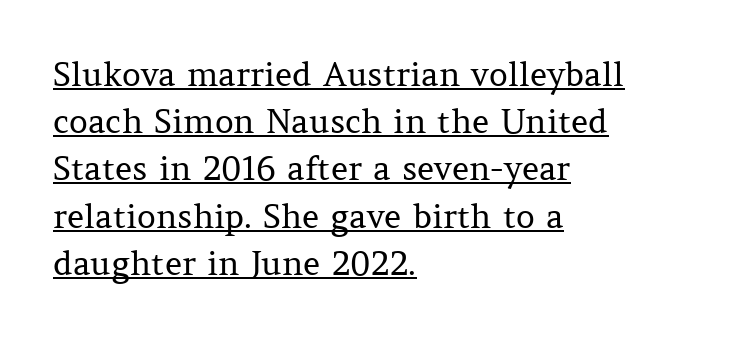
The image shows 33 px regular-weight serif type, upright; set left-aligned, normal line spacing (1.43x), normal letter spacing, underlined; medium stroke contrast and a medium x-height.
